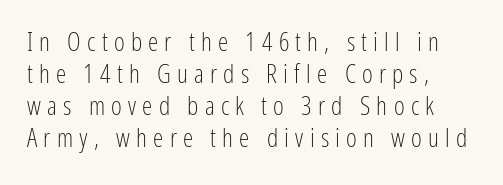
Q: Is the text bold? A: No.
Q: Is the text italic (slanted)? A: No, it is upright.
Q: Is the text underlined? A: No.
Q: How is the paragraph aligned? A: Left-aligned.
Q: Is the spacing between letters normal or unusually wide? A: Unusually wide.
